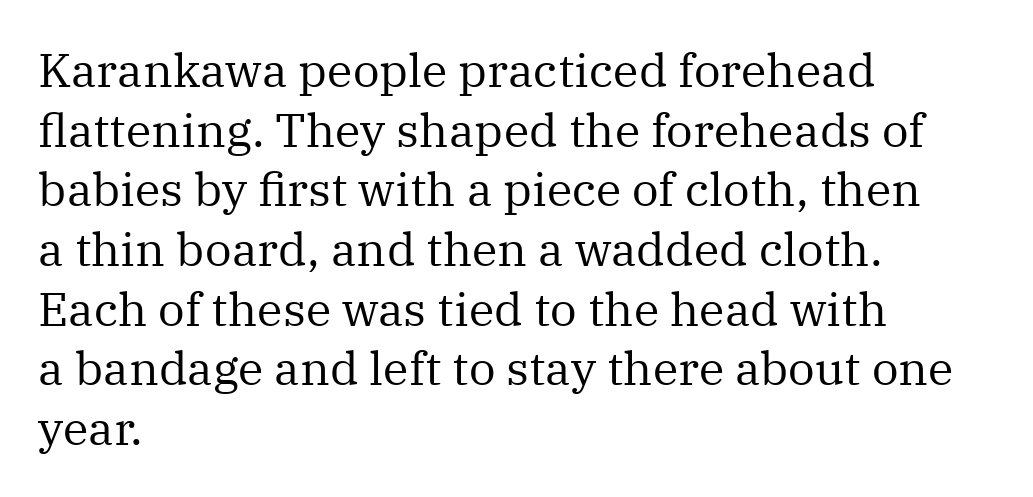
The image shows 47 px regular-weight serif type, upright; set left-aligned, normal line spacing (1.27x), normal letter spacing, not underlined; medium stroke contrast and a medium x-height.
